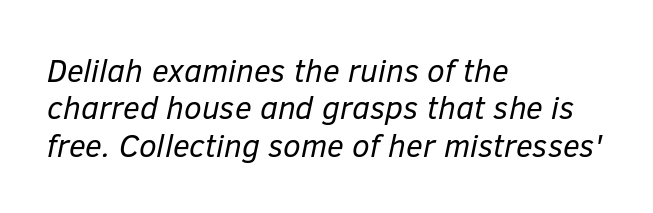
Q: Is the text bold? A: No.
Q: Is the text italic (slanted)? A: Yes, it leans right by about 12 degrees.
Q: Is the text underlined? A: No.
Q: How is the paragraph aligned? A: Left-aligned.
Q: Is the spacing between letters normal or unusually wide? A: Normal.
Q: Width (condensed, normal, or wide)? A: Normal.
Q: Stroke contrast? A: Low.
Q: x-height? A: Medium.
Q: Monospaced? A: No.
